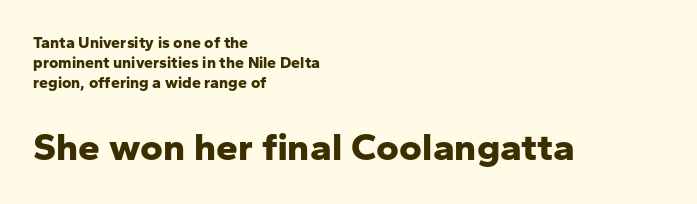
Q: Is the text bold? A: Yes.
Q: Is the text italic (slanted)? A: No, it is upright.
Q: Is the typeface a serif or a sans-serif typeface? A: Sans-serif.
Q: Is the text underlined? A: No.
Q: How is the paragraph aligned? A: Left-aligned.
Q: Is the spacing between letters normal or unusually wide? A: Normal.
Q: Is the spacing between lines tight, normal or loose? A: Normal.
Q: Which block of text is set in a larger size, the first (top) or the second (bottom)? A: The second (bottom) one.
Q: Width (condensed, normal, or wide)? A: Normal.
Q: Stroke contrast? A: Low.
Q: x-height? A: Medium.
Q: Monospaced? A: No.
